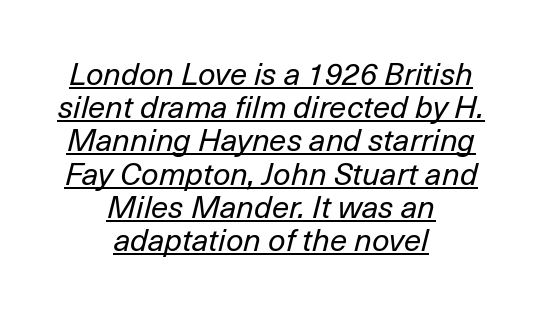
The image shows 31 px regular-weight type, italic (leaning right); set centered, tight line spacing (1.07x), normal letter spacing, underlined; low stroke contrast and a medium x-height.
